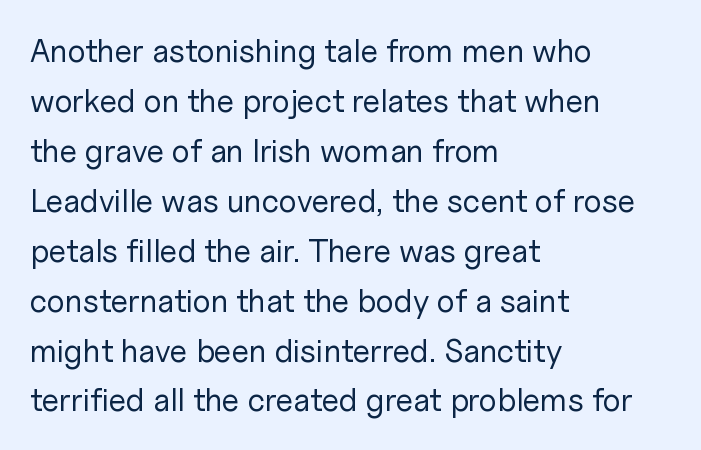
The image shows 32 px regular-weight sans-serif type, upright; set left-aligned, normal line spacing (1.56x), normal letter spacing, not underlined; low stroke contrast and a medium x-height.
